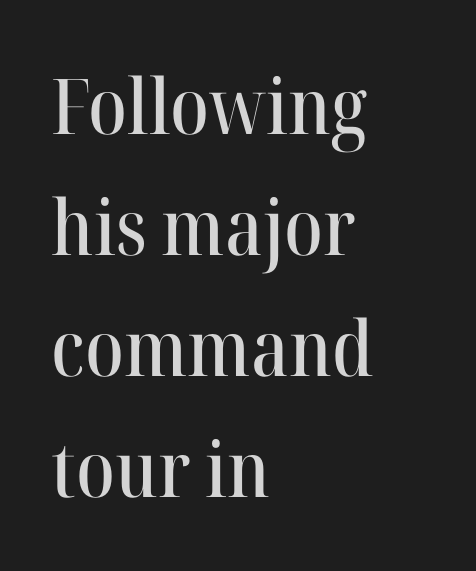
In CSS terms this would be text-align: left. Is this a fixed-width face? No — the glyphs have proportional, varying widths. Beneath every word, the page is bare. Typographically, this falls in the serif category. Each word holds together tightly as a unit, with standard inter-letter gaps.
